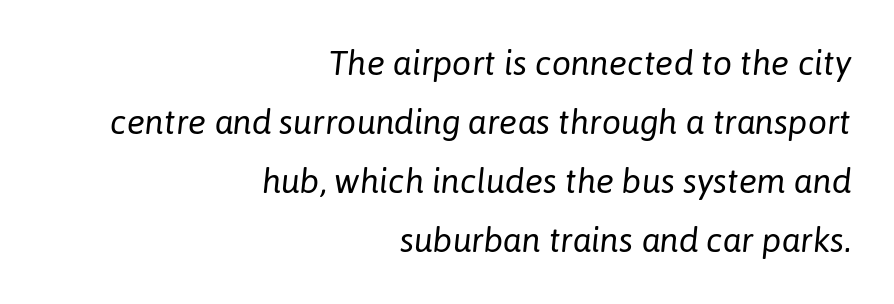
The image shows 34 px regular-weight type, italic (leaning right); set right-aligned, line spacing 1.74x, normal letter spacing, not underlined; low stroke contrast and a medium x-height.
